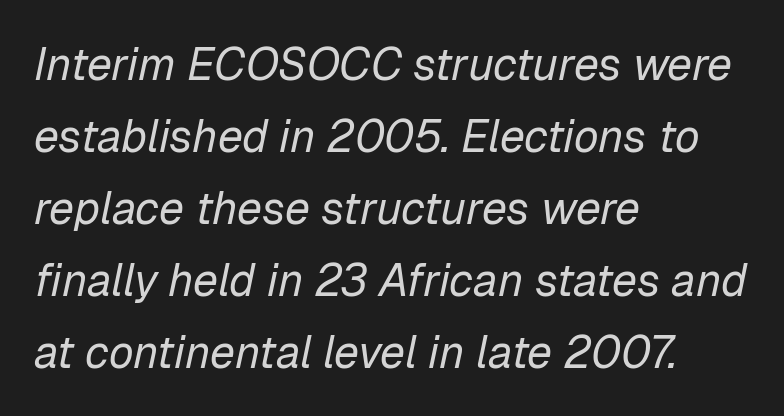
{"italic": "yes", "lean": "right", "slant_degrees": 12, "bold": "no", "weight": "regular", "width": "normal", "stroke_contrast": "low", "x_height": "medium", "monospaced": "no", "underline": "no", "align": "left", "line_spacing": "normal", "line_spacing_ratio": 1.6, "letter_spacing": "normal", "letter_spacing_em": 0.0, "glyph_px": 45}
